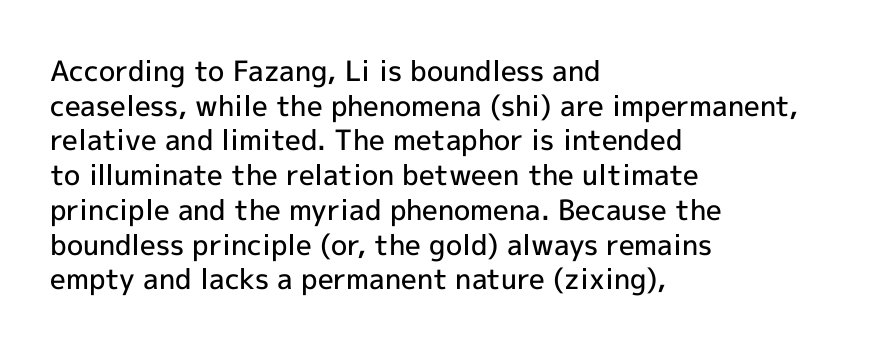
A typesetter would call this proportional, since set widths differ per character. On the weight axis this lands at semibold, roughly 600. Each word holds together tightly as a unit, with standard inter-letter gaps. Clear beneath every line of the passage. The font's upright variant was chosen for this text.
